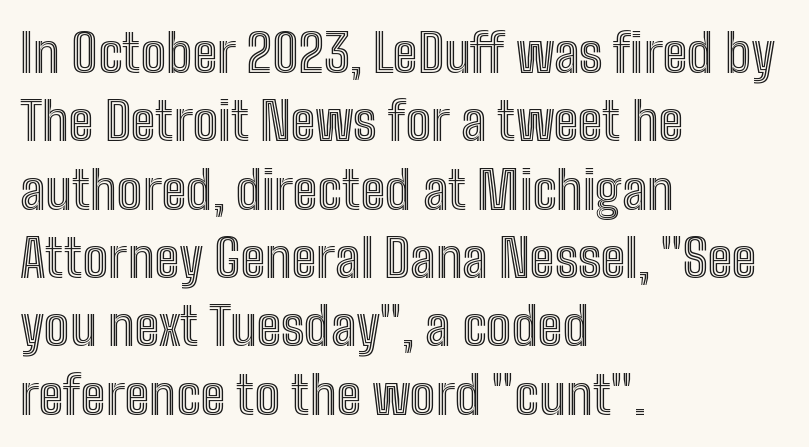
Q: Is the text italic (slanted)? A: No, it is upright.
Q: Is the text underlined? A: No.
Q: How is the paragraph aligned? A: Left-aligned.
Q: Is the spacing between letters normal or unusually wide? A: Normal.
Q: Is the spacing between lines tight, normal or loose? A: Normal.
Q: Width (condensed, normal, or wide)? A: Condensed.
Q: x-height? A: Medium.
Q: Monospaced? A: No.
